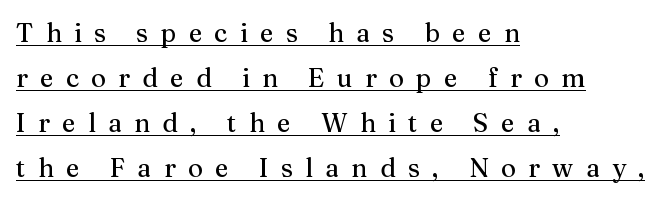
The words here are underlined. How are the letters spaced? Widely, with obvious added tracking. You can tell it's not italic because the verticals are truly vertical. The paragraph shown leans on its left margin.
